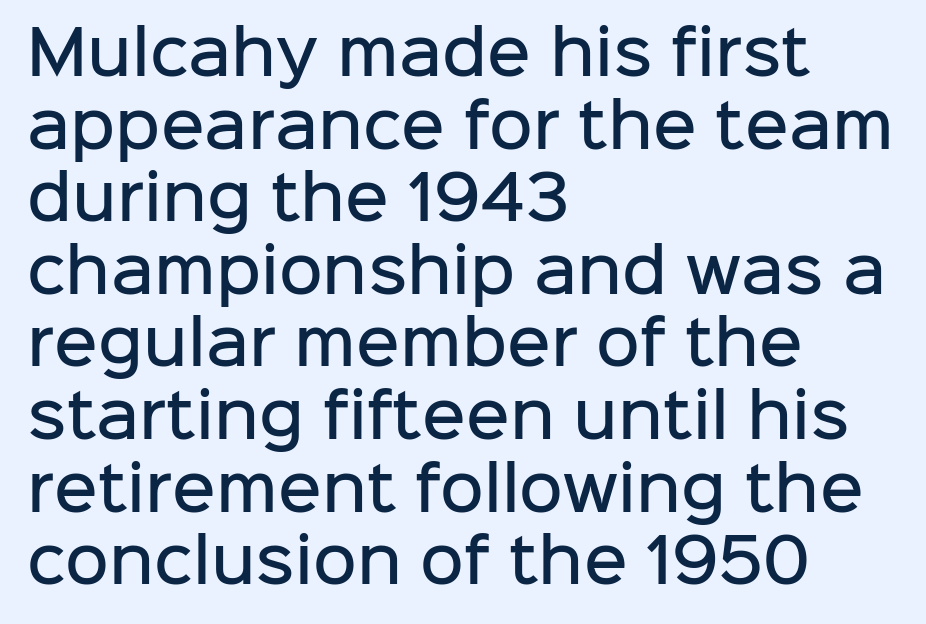
Honestly, the letter spacing is just normal — you wouldn't notice it. The letters advance in unequal steps, a hallmark of proportional type. A roman cut, with each character standing at attention. A fair bit of extra ink — the face is semibold, not bold. The strip under each line holds only bare page. A student would call this left alignment; a typographer would say flush left, rag right.
